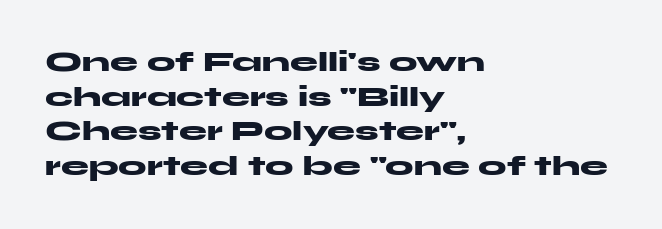
{"serif": "no", "italic": "no", "bold": "yes", "weight": "heavy", "width": "wide", "stroke_contrast": "medium", "x_height": "medium", "monospaced": "no", "underline": "no", "align": "left", "line_spacing_ratio": 1.24, "letter_spacing": "normal", "letter_spacing_em": 0.0, "glyph_px": 28}
